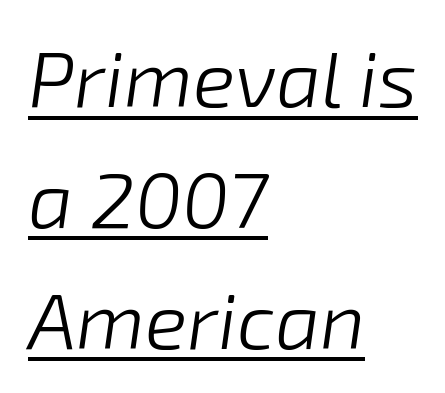
{"italic": "yes", "lean": "right", "slant_degrees": 8, "bold": "no", "weight": "light", "width": "normal", "stroke_contrast": "low", "x_height": "medium", "monospaced": "no", "underline": "yes", "align": "left", "line_spacing": "normal", "line_spacing_ratio": 1.53, "letter_spacing": "normal", "letter_spacing_em": 0.0, "glyph_px": 79}
